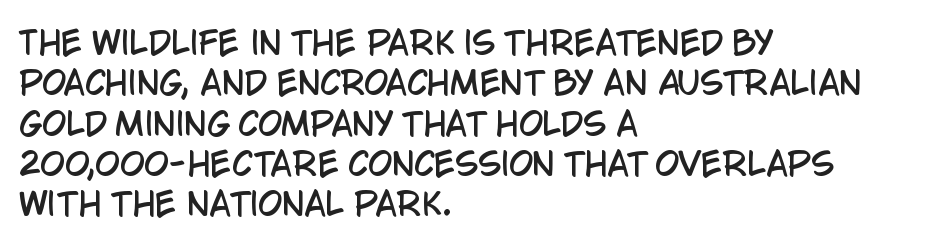
Q: Is the text italic (slanted)? A: No, it is upright.
Q: Is the typeface a serif or a sans-serif typeface? A: Sans-serif.
Q: Is the text underlined? A: No.
Q: How is the paragraph aligned? A: Left-aligned.
Q: Is the spacing between letters normal or unusually wide? A: Normal.
Q: Is the spacing between lines tight, normal or loose? A: Normal.
Q: Width (condensed, normal, or wide)? A: Condensed.
Q: Stroke contrast? A: Low.
Q: x-height? A: Large.
Q: Monospaced? A: No.
